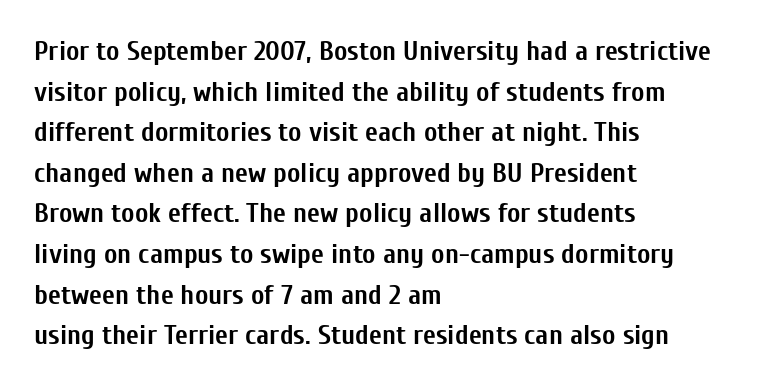
{"serif": "no", "italic": "no", "bold": "yes", "weight": "semibold", "width": "condensed", "stroke_contrast": "low", "x_height": "medium", "monospaced": "no", "underline": "no", "align": "left", "line_spacing": "normal", "line_spacing_ratio": 1.45, "letter_spacing": "normal", "letter_spacing_em": 0.0, "glyph_px": 28}
